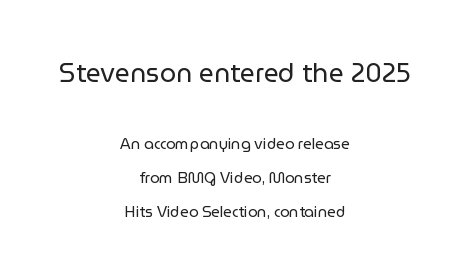
Posture: vertical. Between one letter and the next there's only the usual sliver of space. These lines stack symmetrically, like a column narrowing and widening about its center. Visually, the top section dominates because its glyphs are scaled up. Any mark beneath the type? The region is blank.
